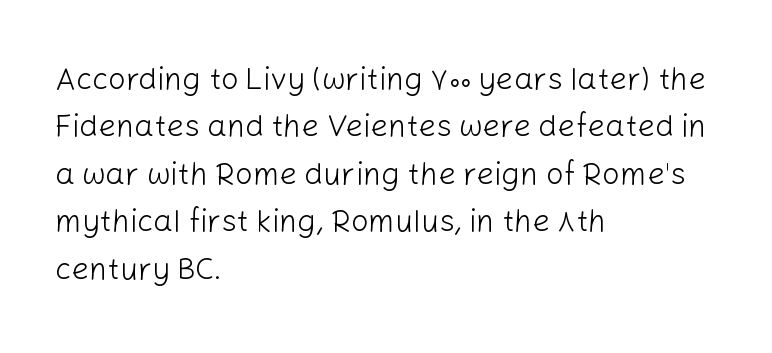
{"serif": "no", "italic": "no", "bold": "no", "weight": "light", "width": "normal", "stroke_contrast": "low", "x_height": "medium", "monospaced": "no", "underline": "no", "align": "left", "line_spacing": "normal", "line_spacing_ratio": 1.53, "letter_spacing": "normal", "letter_spacing_em": 0.0, "glyph_px": 31}
